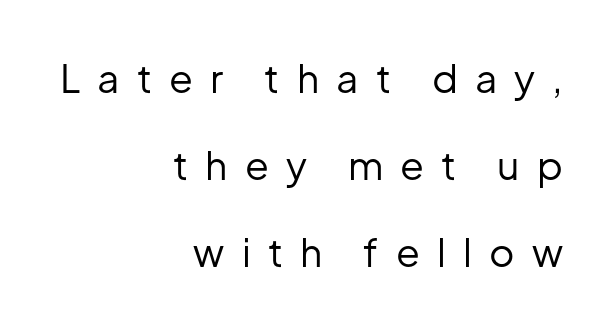
{"serif": "no", "italic": "no", "bold": "no", "weight": "regular", "width": "normal", "stroke_contrast": "low", "x_height": "medium", "monospaced": "no", "underline": "no", "align": "right", "line_spacing": "loose", "line_spacing_ratio": 2.23, "letter_spacing": "wide", "letter_spacing_em": 0.44, "glyph_px": 39}
